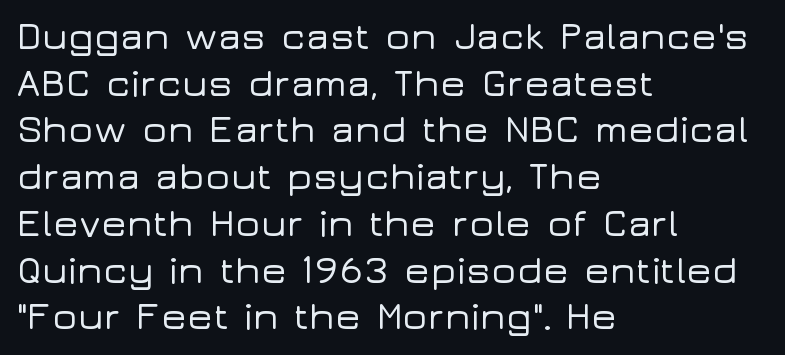
Q: Is the text italic (slanted)? A: No, it is upright.
Q: Is the typeface a serif or a sans-serif typeface? A: Sans-serif.
Q: Is the text underlined? A: No.
Q: How is the paragraph aligned? A: Left-aligned.
Q: Is the spacing between letters normal or unusually wide? A: Normal.
Q: Width (condensed, normal, or wide)? A: Wide.
Q: Stroke contrast? A: Low.
Q: x-height? A: Medium.
Q: Monospaced? A: No.
